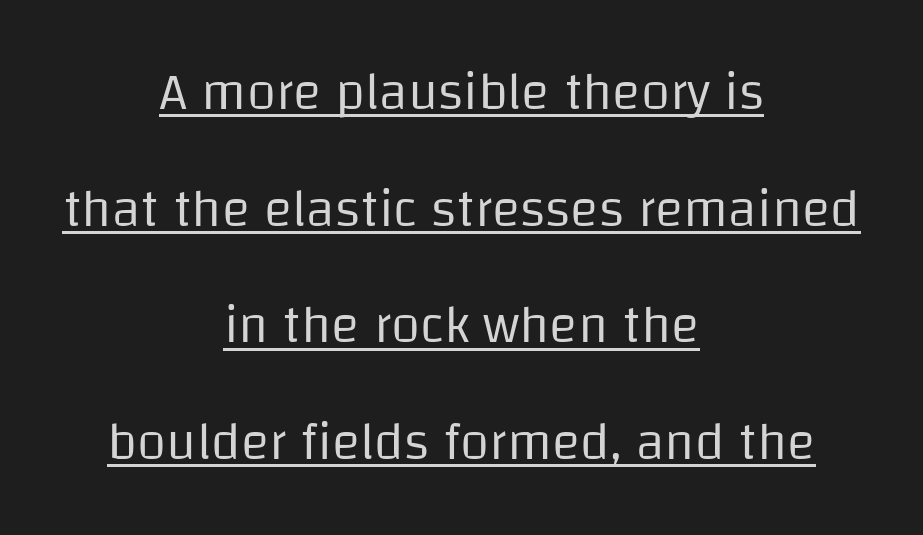
{"serif": "no", "italic": "no", "bold": "no", "weight": "regular", "width": "normal", "stroke_contrast": "low", "x_height": "large", "monospaced": "no", "underline": "yes", "align": "center", "line_spacing": "loose", "line_spacing_ratio": 2.2, "letter_spacing": "normal", "letter_spacing_em": 0.0, "glyph_px": 53}
